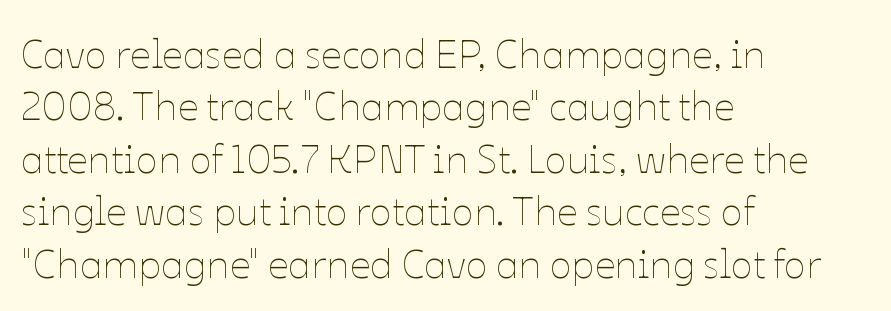
Q: Is the text bold? A: No.
Q: Is the text italic (slanted)? A: No, it is upright.
Q: Is the text underlined? A: No.
Q: How is the paragraph aligned? A: Left-aligned.
Q: Is the spacing between letters normal or unusually wide? A: Normal.
Q: Is the spacing between lines tight, normal or loose? A: Normal.
Q: Width (condensed, normal, or wide)? A: Normal.
Q: Stroke contrast? A: Low.
Q: x-height? A: Medium.
Q: Monospaced? A: No.
